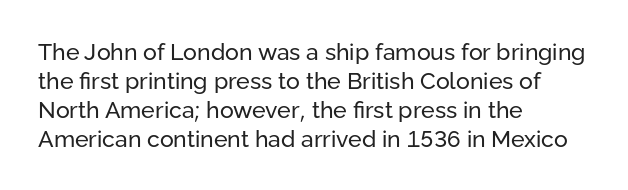
{"italic": "no", "bold": "no", "underline": "no", "align": "left", "line_spacing": "normal", "line_spacing_ratio": 1.26, "letter_spacing": "normal", "letter_spacing_em": 0.0, "glyph_px": 23}
